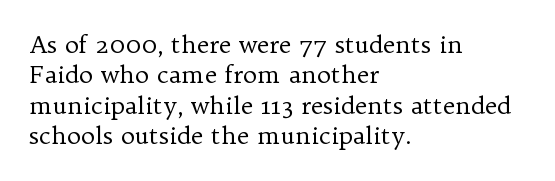
Q: Is the text bold? A: No.
Q: Is the text italic (slanted)? A: No, it is upright.
Q: Is the text underlined? A: No.
Q: How is the paragraph aligned? A: Left-aligned.
Q: Is the spacing between letters normal or unusually wide? A: Normal.
Q: Is the spacing between lines tight, normal or loose? A: Normal.
